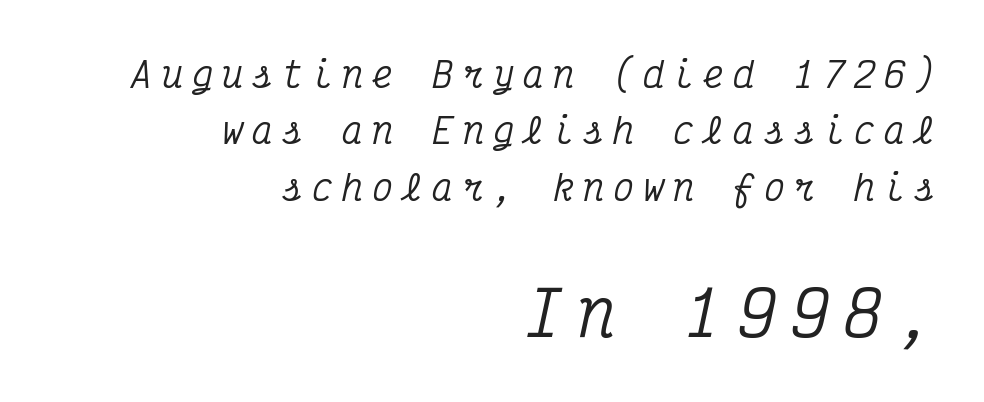
Fixed-width glyphs throughout — classic coding-font behaviour. Looking at the ascenders, they clearly lean. The paragraph has a hard right edge and a soft left edge. Between one letter and the next there's a generous, obvious gap. The rows are spaced the way most documents space them.
